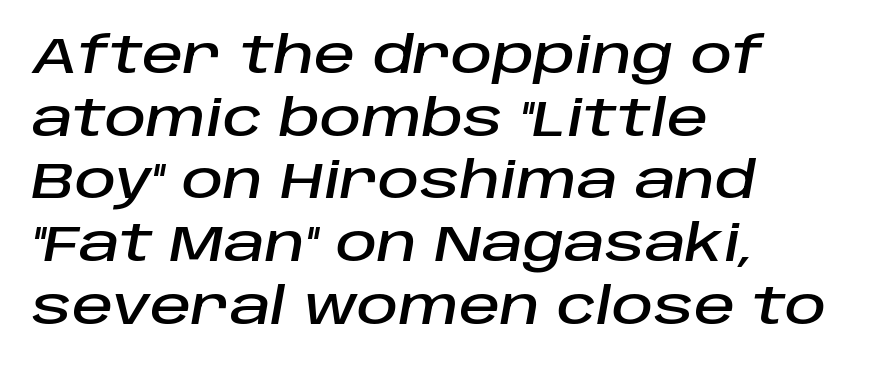
Q: Is the text italic (slanted)? A: Yes, it leans right by about 10 degrees.
Q: Is the text underlined? A: No.
Q: How is the paragraph aligned? A: Left-aligned.
Q: Is the spacing between letters normal or unusually wide? A: Normal.
Q: Width (condensed, normal, or wide)? A: Normal.
Q: Stroke contrast? A: Low.
Q: x-height? A: Large.
Q: Monospaced? A: No.
